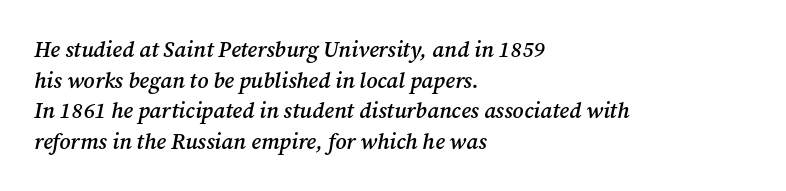
The image shows 22 px text type, italic (leaning right); set left-aligned, normal line spacing (1.39x), normal letter spacing, not underlined.
